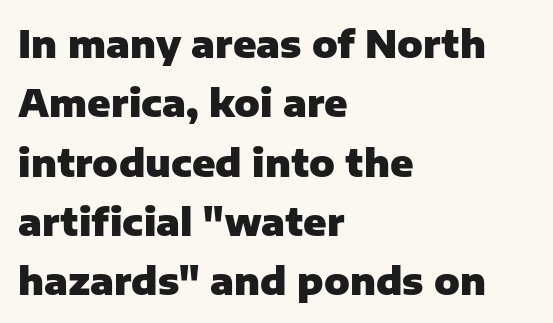
Does the copy run flush right? No — it runs flush left. The line texture is even and compact thanks to regular tracking. Style check: upright. This block has exactly the height ordinary leading produces. These words are printed bold, with thick strokes throughout. Each letter keeps its own natural width here, so spacing adapts to shape.
